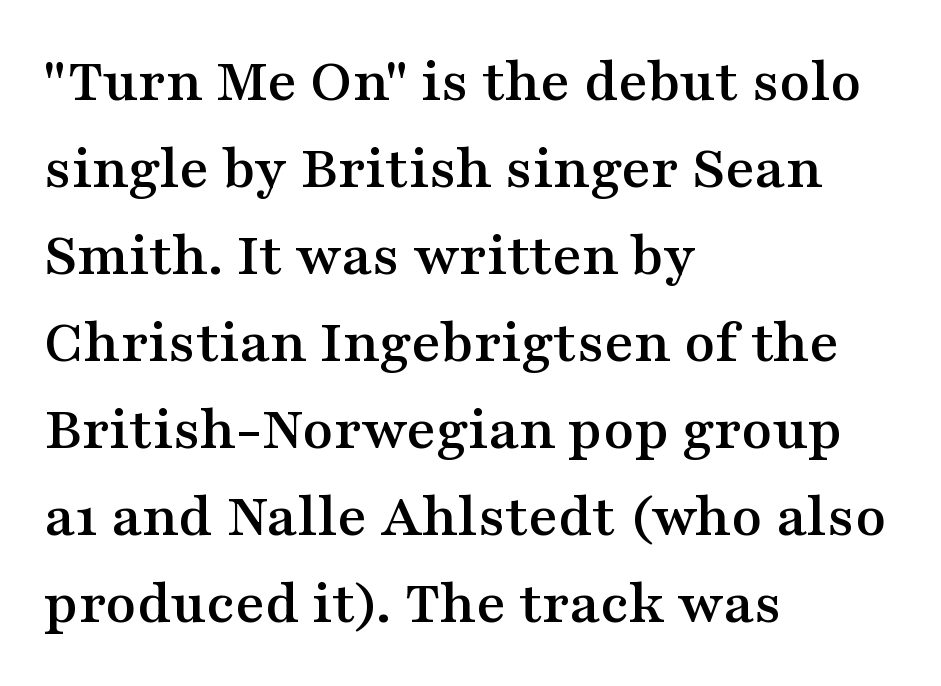
The image shows 63 px wide serif type, upright; set left-aligned, normal line spacing (1.38x), normal letter spacing, not underlined; medium stroke contrast and a medium x-height.
